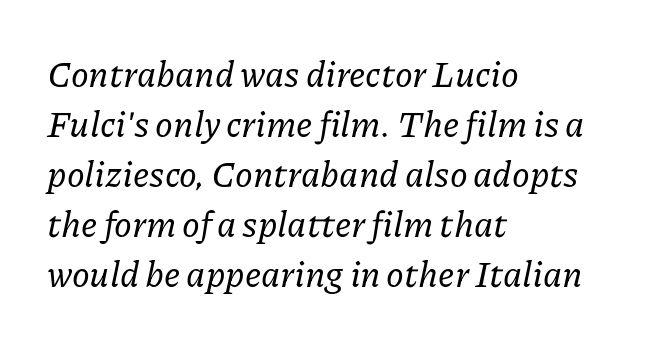
{"serif": "yes", "italic": "yes", "lean": "right", "slant_degrees": 11, "width": "normal", "stroke_contrast": "low", "x_height": "medium", "monospaced": "no", "underline": "no", "align": "left", "line_spacing": "normal", "line_spacing_ratio": 1.39, "letter_spacing": "normal", "letter_spacing_em": 0.0, "glyph_px": 36}
